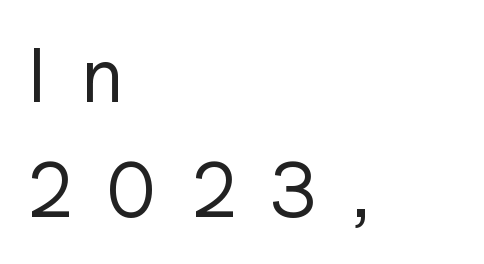
The image shows 77 px regular-weight sans-serif type, upright; set left-aligned, normal line spacing (1.5x), unusually wide letter spacing (+0.45 em), not underlined; low stroke contrast and a medium x-height.
